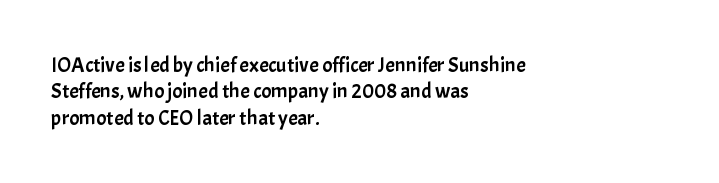
The image shows 21 px text type, upright; set left-aligned, normal line spacing (1.26x), normal letter spacing, not underlined.
